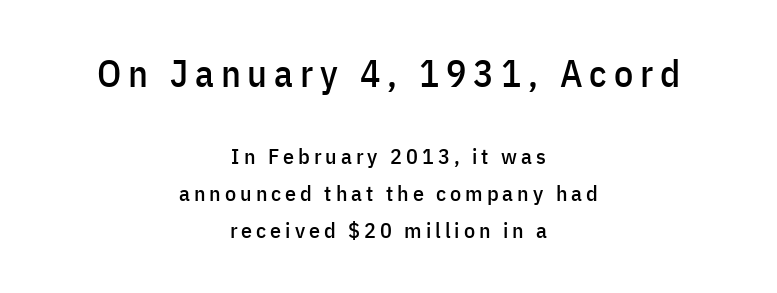
The image shows 38 px condensed sans-serif type, upright; set centered, normal line spacing (1.66x), not underlined; the first (top) block is 1.73x larger; low stroke contrast and a medium x-height.
